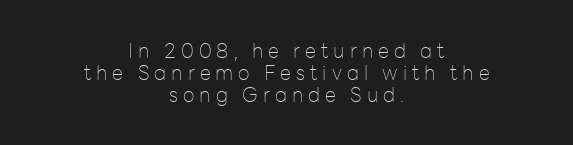
The image shows 20 px text type, upright; set centered, tight line spacing (1.1x), unusually wide letter spacing (+0.25 em), not underlined.
